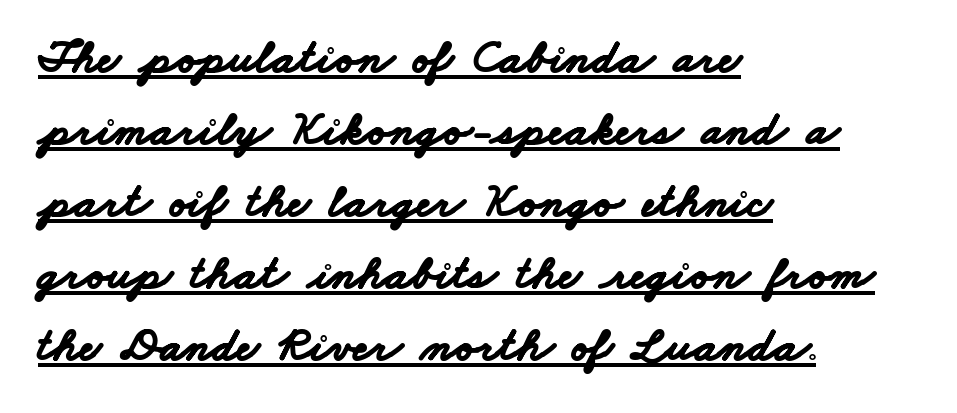
The face used here is proportionally spaced, like ordinary book or web type. The letters are bold, with thick, heavy strokes. The rendering anchors every line to the left-hand side. These lines sit exactly where default settings would place them.
